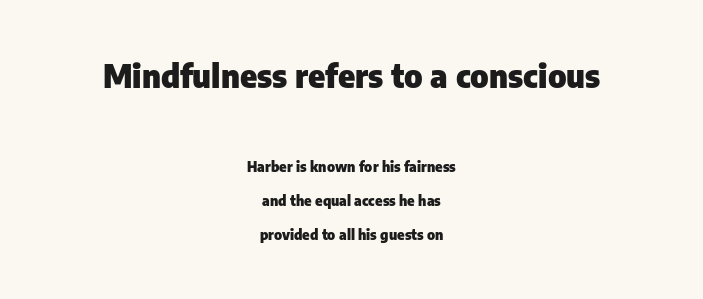
Q: Is the text bold? A: Yes.
Q: Is the text italic (slanted)? A: No, it is upright.
Q: Is the typeface a serif or a sans-serif typeface? A: Sans-serif.
Q: Is the text underlined? A: No.
Q: How is the paragraph aligned? A: Centered.
Q: Is the spacing between letters normal or unusually wide? A: Normal.
Q: Is the spacing between lines tight, normal or loose? A: Loose.
Q: Which block of text is set in a larger size, the first (top) or the second (bottom)? A: The first (top) one.
Q: Width (condensed, normal, or wide)? A: Normal.
Q: Stroke contrast? A: Low.
Q: x-height? A: Medium.
Q: Monospaced? A: No.
